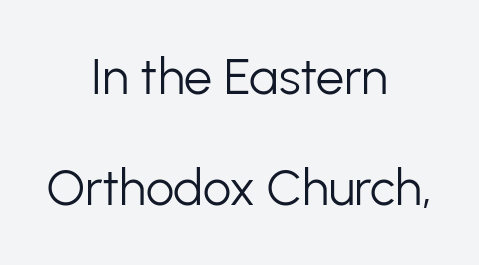
Q: Is the text bold? A: No.
Q: Is the text italic (slanted)? A: No, it is upright.
Q: Is the typeface a serif or a sans-serif typeface? A: Sans-serif.
Q: Is the text underlined? A: No.
Q: How is the paragraph aligned? A: Centered.
Q: Is the spacing between letters normal or unusually wide? A: Normal.
Q: Is the spacing between lines tight, normal or loose? A: Loose.
Q: Width (condensed, normal, or wide)? A: Normal.
Q: Stroke contrast? A: Low.
Q: x-height? A: Medium.
Q: Monospaced? A: No.
